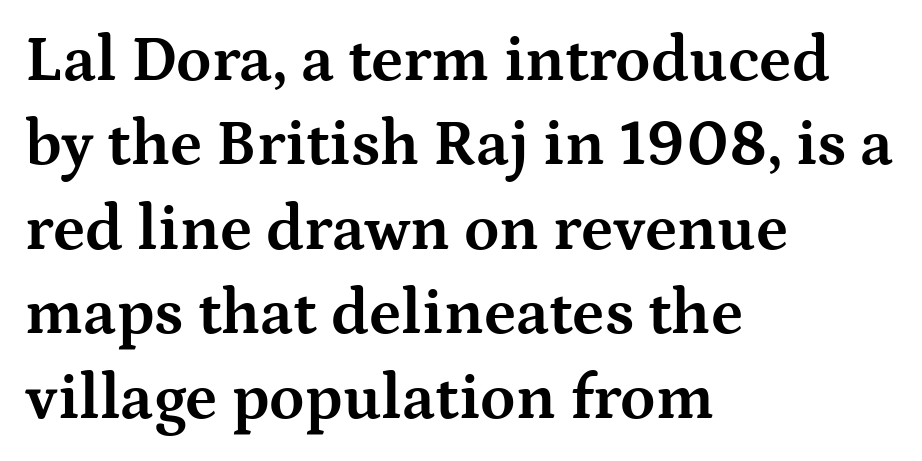
Q: Is the text bold? A: Yes.
Q: Is the text italic (slanted)? A: No, it is upright.
Q: Is the typeface a serif or a sans-serif typeface? A: Serif.
Q: Is the text underlined? A: No.
Q: How is the paragraph aligned? A: Left-aligned.
Q: Is the spacing between letters normal or unusually wide? A: Normal.
Q: Is the spacing between lines tight, normal or loose? A: Normal.
Q: Width (condensed, normal, or wide)? A: Wide.
Q: Stroke contrast? A: Medium.
Q: x-height? A: Medium.
Q: Monospaced? A: No.
